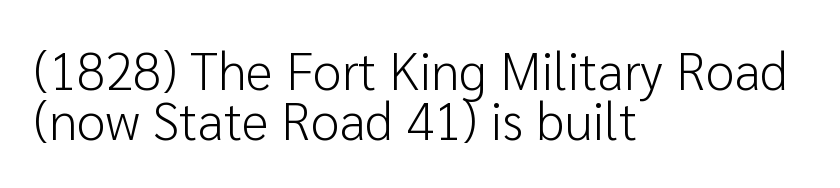
Letter spacing: default. When letters stand straight like this, we call the style roman or upright. Each letter keeps its own natural width here, so spacing adapts to shape. No extra ink here — the face is not bold. Honestly, the rows look squashed on top of each other. This sample uses a sans-serif face.
